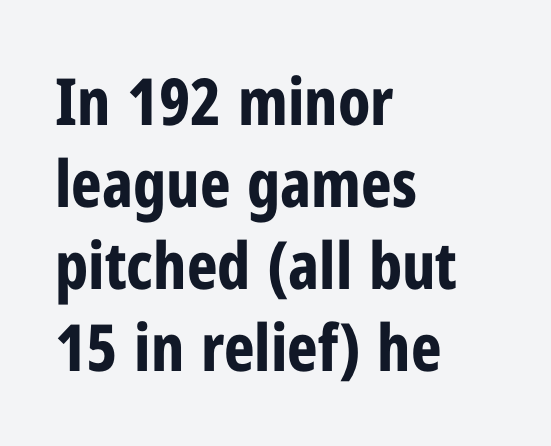
Q: Is the text bold? A: Yes.
Q: Is the text italic (slanted)? A: No, it is upright.
Q: Is the typeface a serif or a sans-serif typeface? A: Sans-serif.
Q: Is the text underlined? A: No.
Q: How is the paragraph aligned? A: Left-aligned.
Q: Is the spacing between letters normal or unusually wide? A: Normal.
Q: Is the spacing between lines tight, normal or loose? A: Normal.
Q: Width (condensed, normal, or wide)? A: Condensed.
Q: Stroke contrast? A: Low.
Q: x-height? A: Medium.
Q: Monospaced? A: No.
